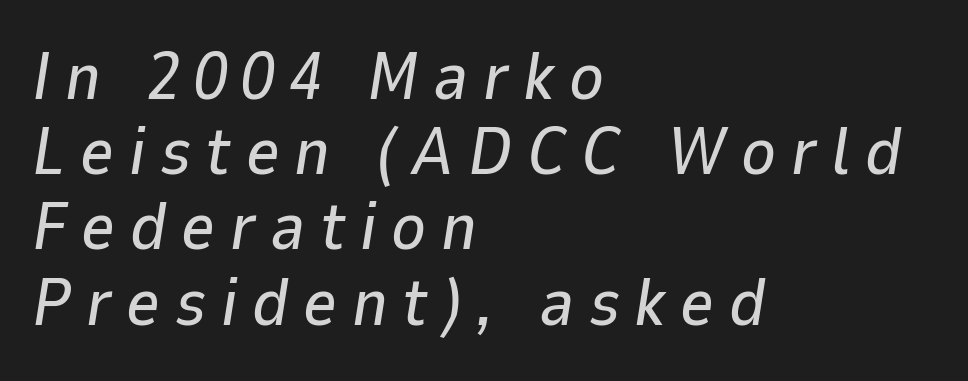
{"italic": "yes", "lean": "right", "slant_degrees": 9, "width": "normal", "stroke_contrast": "low", "x_height": "medium", "monospaced": "no", "underline": "no", "align": "left", "line_spacing": "tight", "line_spacing_ratio": 1.14, "letter_spacing": "wide", "letter_spacing_em": 0.22, "glyph_px": 66}
